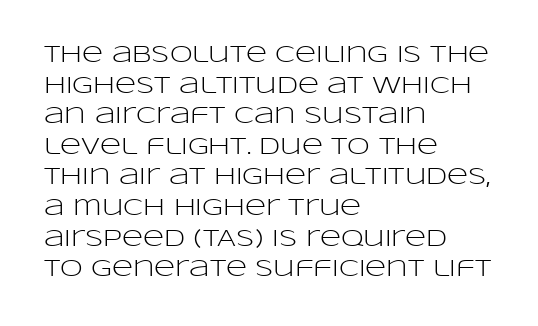
Q: Is the text bold? A: No.
Q: Is the text italic (slanted)? A: No, it is upright.
Q: Is the text underlined? A: No.
Q: How is the paragraph aligned? A: Left-aligned.
Q: Is the spacing between letters normal or unusually wide? A: Normal.
Q: Is the spacing between lines tight, normal or loose? A: Normal.
